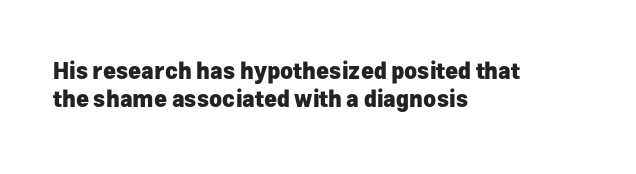
The passage is arranged the way most books set body copy — flush left. No word sits above an underline. Nobody touched the tracking dial on this one. Stroke thickness is high; the sample reads as a true bold.
